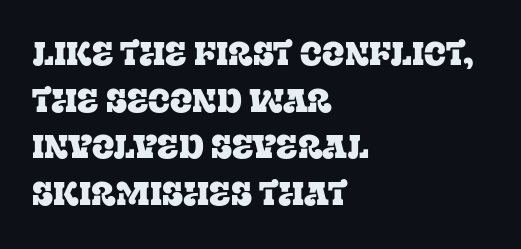
The image shows 33 px serif type, upright; set left-aligned, normal line spacing (1.41x), normal letter spacing, not underlined; low stroke contrast and a large x-height.
